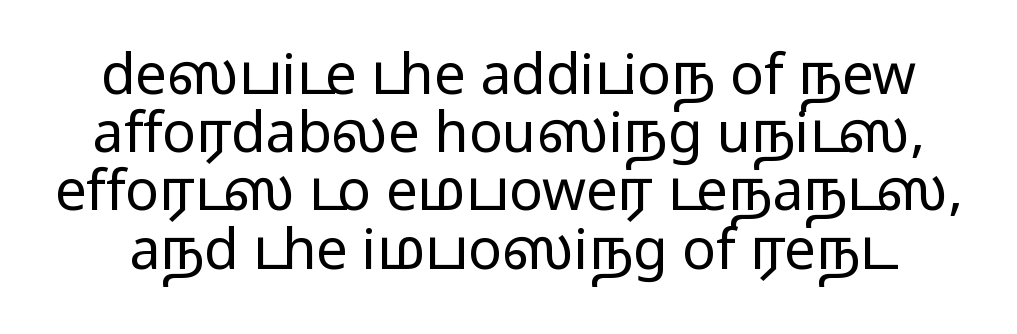
Q: Is the text bold? A: No.
Q: Is the text italic (slanted)? A: No, it is upright.
Q: Is the typeface a serif or a sans-serif typeface? A: Sans-serif.
Q: Is the text underlined? A: No.
Q: Is the spacing between letters normal or unusually wide? A: Normal.
Q: Is the spacing between lines tight, normal or loose? A: Tight.
Q: Width (condensed, normal, or wide)? A: Wide.
Q: Stroke contrast? A: Low.
Q: x-height? A: Medium.
Q: Monospaced? A: No.
